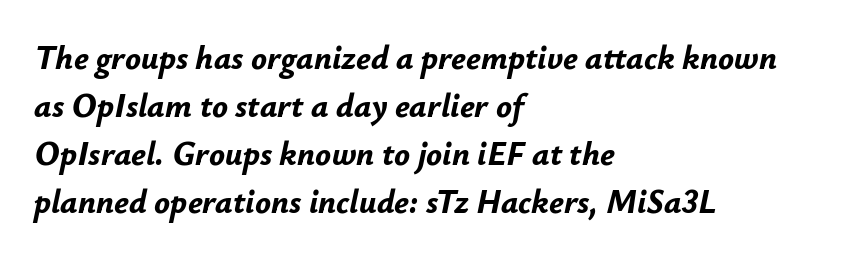
Q: Is the text bold? A: Yes.
Q: Is the text italic (slanted)? A: Yes, it leans right by about 12 degrees.
Q: Is the text underlined? A: No.
Q: How is the paragraph aligned? A: Left-aligned.
Q: Is the spacing between letters normal or unusually wide? A: Normal.
Q: Is the spacing between lines tight, normal or loose? A: Normal.
Q: Width (condensed, normal, or wide)? A: Normal.
Q: Stroke contrast? A: Low.
Q: x-height? A: Small.
Q: Monospaced? A: No.
